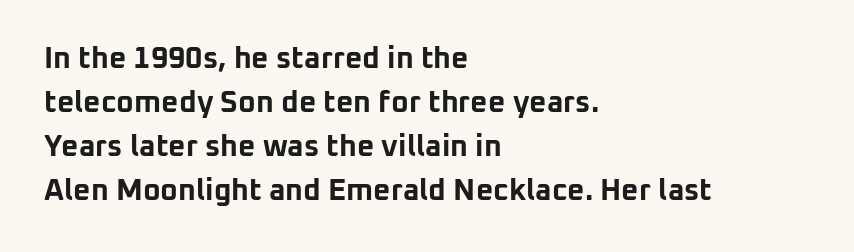
Only glyphs here, with clear space below each row. Compared with typical body copy, the letter spacing here is the same. In terms of weight, the rendering is a true, heavy bold. Does the type have serifs? No, each stem ends abruptly. The letters stand upright; this is a roman face.
